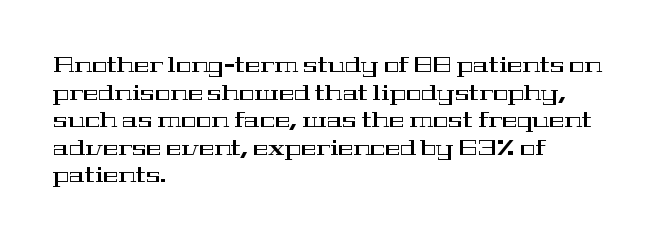
{"italic": "no", "underline": "no", "align": "left", "line_spacing": "normal", "line_spacing_ratio": 1.38, "letter_spacing": "normal", "letter_spacing_em": 0.0, "glyph_px": 20}
